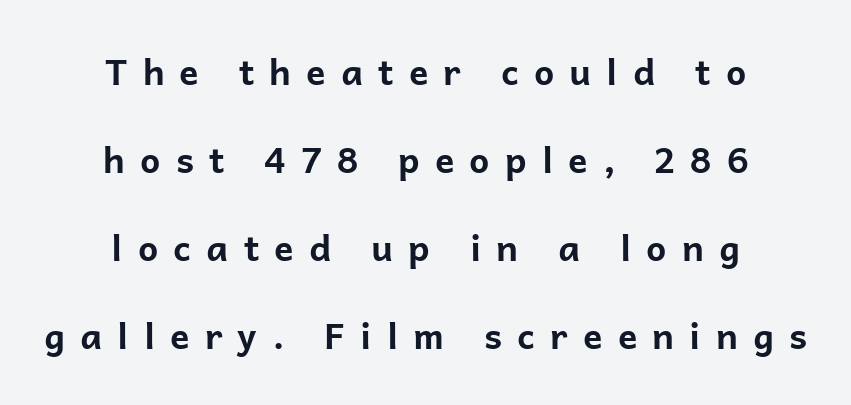
The characters look thick and weighty, a clear bold. The lines in this sample share a center point and differ in where they start and stop. How would I describe the line gaps? Wide and relaxed. In terms of letterform style, serifs are entirely absent. Each letter keeps its own natural width here, so spacing adapts to shape.
